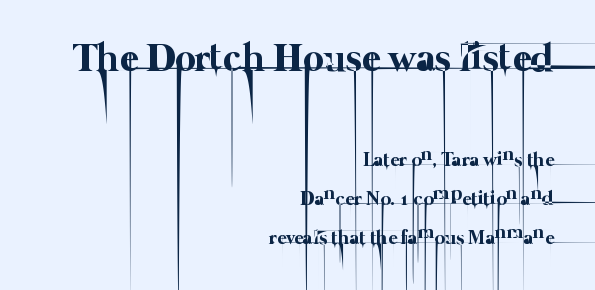
The image shows 40 px thin type; set right-aligned, loose line spacing (1.95x), normal letter spacing, not underlined; the first (top) block is 2.0x larger; low stroke contrast and a medium x-height.
